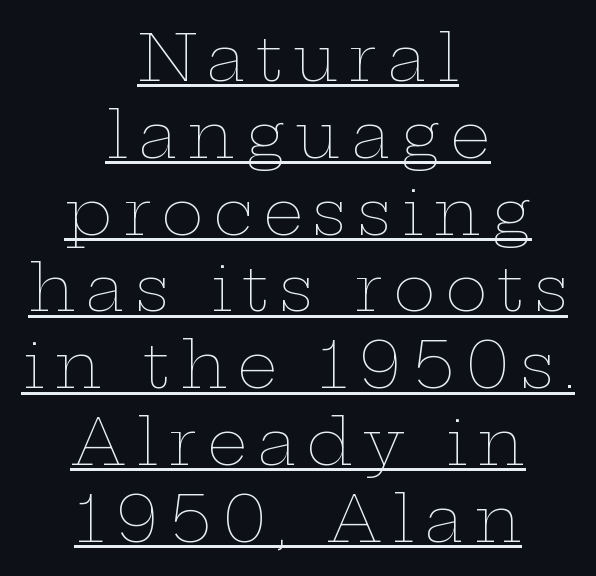
The passage shown is typed in a proportional face where columns would drift. A student would call this center alignment; a typographer would say set centered. Counters stay open thanks to moderate or lighter strokes. The lettering stays uniformly vertical, giving the passage a roman look.
